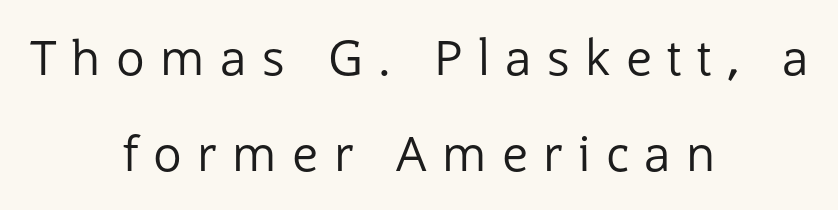
The area under the type is left untouched. This sample uses a sans-serif face. Each letter keeps its own natural width here, so spacing adapts to shape. A quiet, ordinary-to-light weight characterises the typeface.
